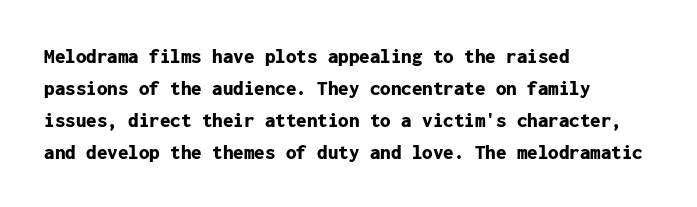
{"italic": "no", "bold": "yes", "underline": "no", "align": "left", "line_spacing": "normal", "line_spacing_ratio": 1.52, "letter_spacing": "normal", "letter_spacing_em": 0.0, "glyph_px": 21}
